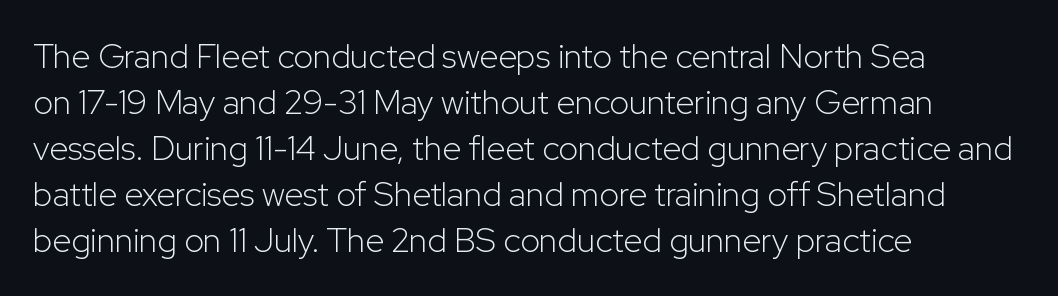
Q: Is the text bold? A: No.
Q: Is the text italic (slanted)? A: No, it is upright.
Q: Is the typeface a serif or a sans-serif typeface? A: Sans-serif.
Q: Is the text underlined? A: No.
Q: How is the paragraph aligned? A: Left-aligned.
Q: Is the spacing between letters normal or unusually wide? A: Normal.
Q: Is the spacing between lines tight, normal or loose? A: Normal.
Q: Width (condensed, normal, or wide)? A: Normal.
Q: Stroke contrast? A: Low.
Q: x-height? A: Medium.
Q: Monospaced? A: No.
